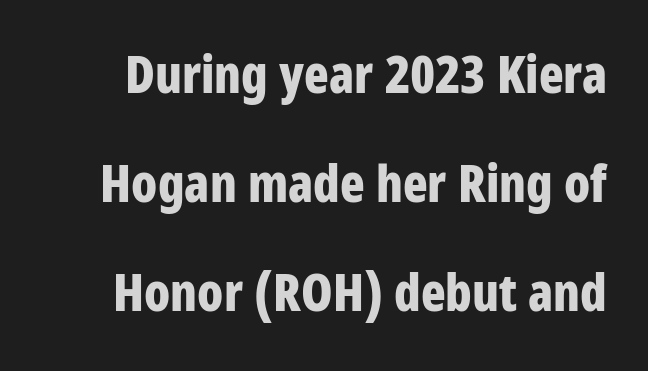
Tracking here is standard; glyphs follow each other at the usual distance. I'd call this a sans setting — the letters go barefoot. The area under the type is left untouched. Is this a fixed-width face? No — the glyphs have proportional, varying widths.
